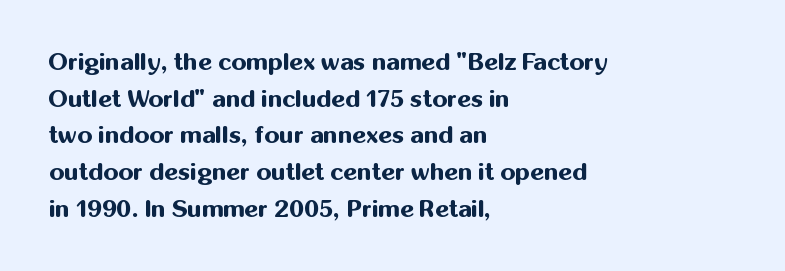
Q: Is the text bold? A: Yes.
Q: Is the text italic (slanted)? A: No, it is upright.
Q: Is the text underlined? A: No.
Q: How is the paragraph aligned? A: Left-aligned.
Q: Is the spacing between letters normal or unusually wide? A: Normal.
Q: Is the spacing between lines tight, normal or loose? A: Normal.
